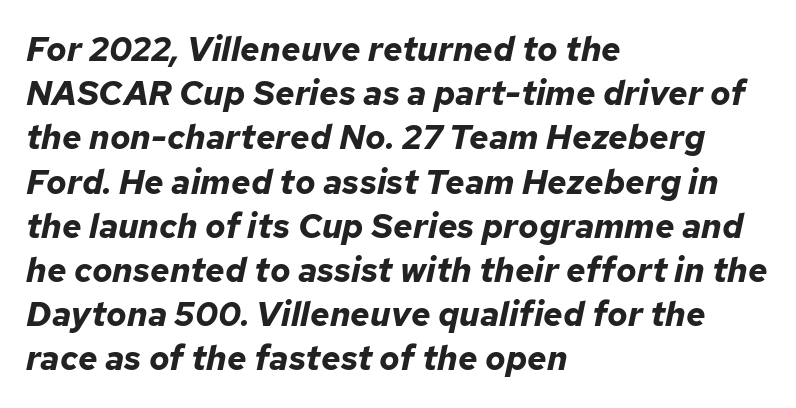
An italicized treatment has been applied to the whole sample. Leading: standard. A dark, heavy texture on the line: the type is bold. Check the space under the baseline: it is left empty. Visually the block forms a straight wall on the left and a jagged coastline on the right. Varying glyph widths throughout — classic text-font behaviour.
